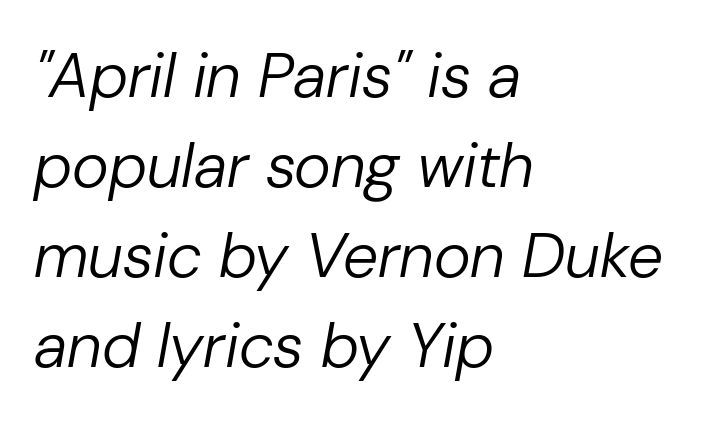
{"italic": "yes", "lean": "right", "slant_degrees": 10, "bold": "no", "weight": "regular", "width": "normal", "stroke_contrast": "low", "x_height": "medium", "monospaced": "no", "underline": "no", "align": "left", "line_spacing": "normal", "line_spacing_ratio": 1.43, "letter_spacing": "normal", "letter_spacing_em": 0.0, "glyph_px": 63}
